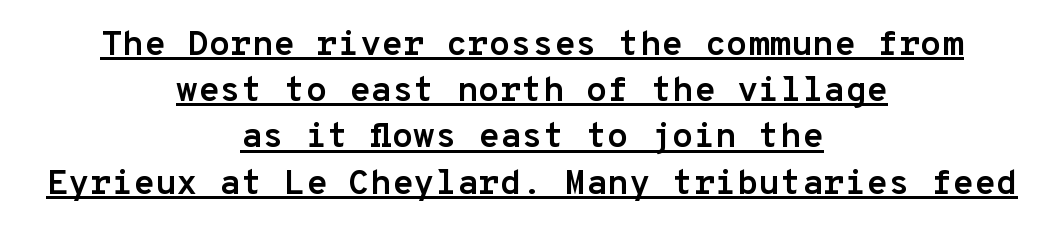
The image shows 35 px semibold sans-serif type, upright, monospaced; set centered, normal line spacing (1.32x), normal letter spacing, underlined; low stroke contrast and a medium x-height.
